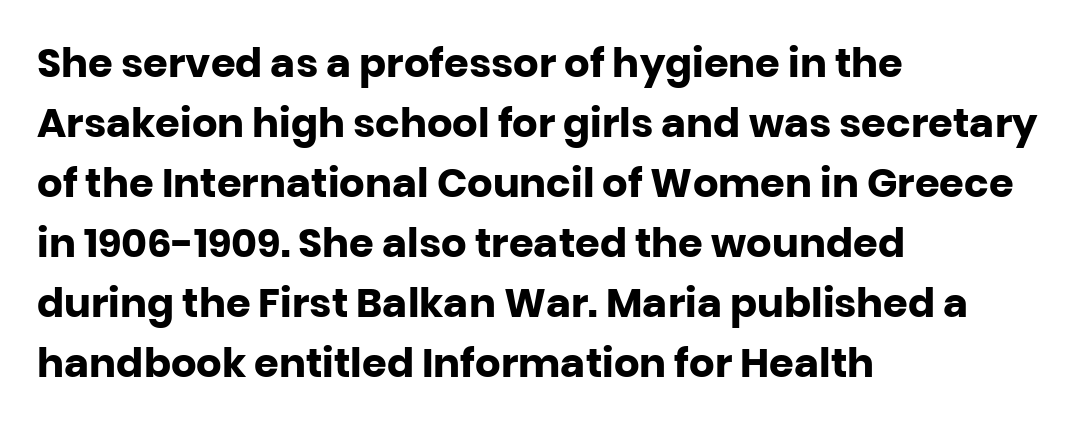
The baseline area is clear. What's the leading like? Ordinary, nothing unusual. Note: no serifs on the glyphs. Is this a fixed-width face? No — the glyphs have proportional, varying widths. The paragraph shown leans on its left margin. The specimen reads as upright at a glance.
